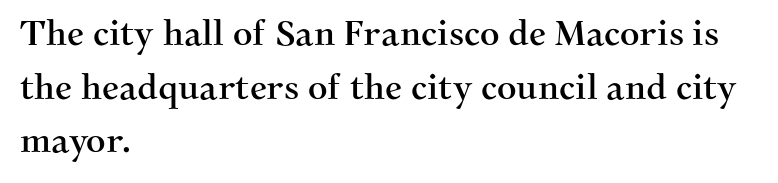
The image shows 34 px serif type, upright; set left-aligned, normal line spacing (1.58x), normal letter spacing, not underlined; medium stroke contrast and a medium x-height.
